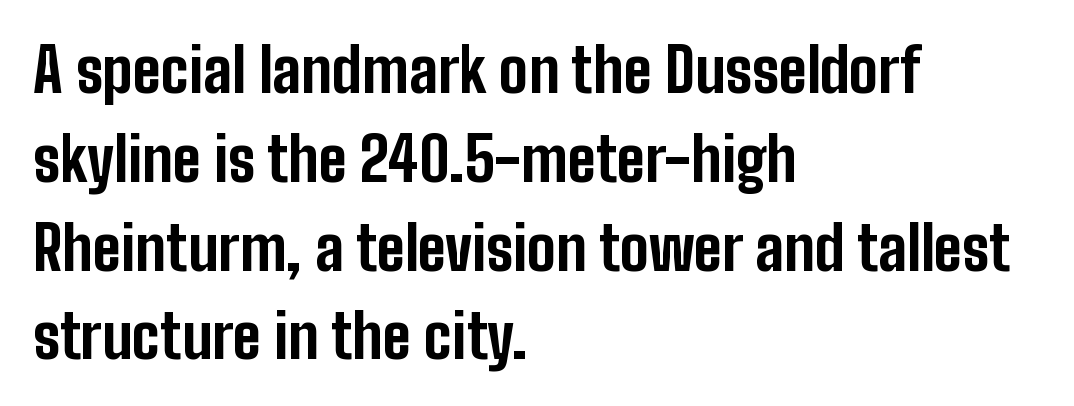
Q: Is the text bold? A: Yes.
Q: Is the text italic (slanted)? A: No, it is upright.
Q: Is the typeface a serif or a sans-serif typeface? A: Sans-serif.
Q: Is the text underlined? A: No.
Q: How is the paragraph aligned? A: Left-aligned.
Q: Is the spacing between letters normal or unusually wide? A: Normal.
Q: Is the spacing between lines tight, normal or loose? A: Normal.
Q: Width (condensed, normal, or wide)? A: Condensed.
Q: Stroke contrast? A: Low.
Q: x-height? A: Medium.
Q: Monospaced? A: No.
